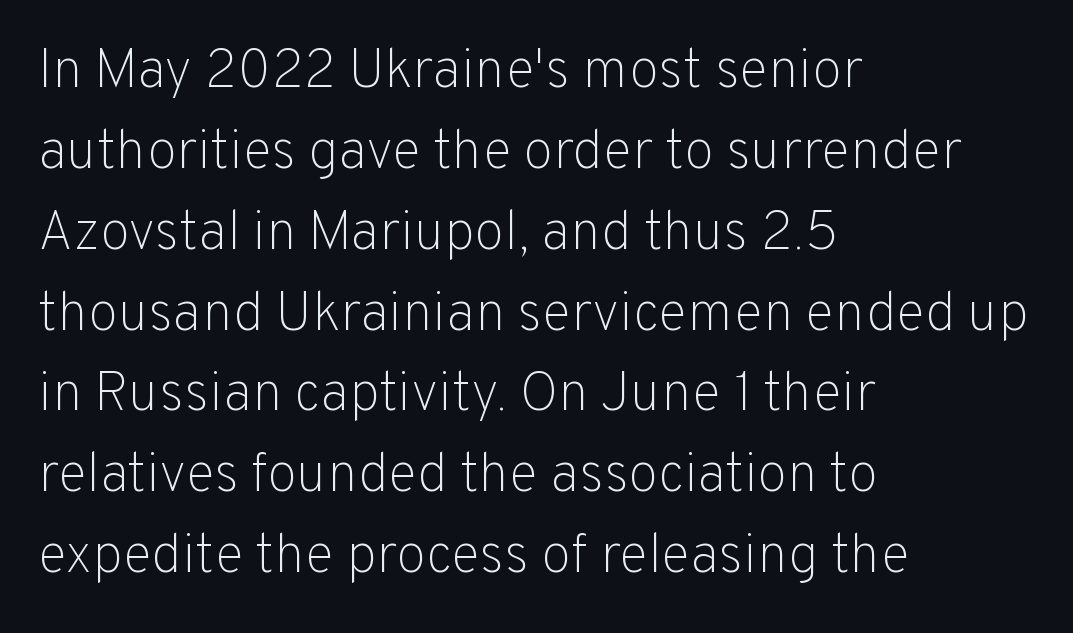
The image shows 55 px light sans-serif type, upright; set left-aligned, normal line spacing (1.47x), normal letter spacing, not underlined; low stroke contrast and a medium x-height.
